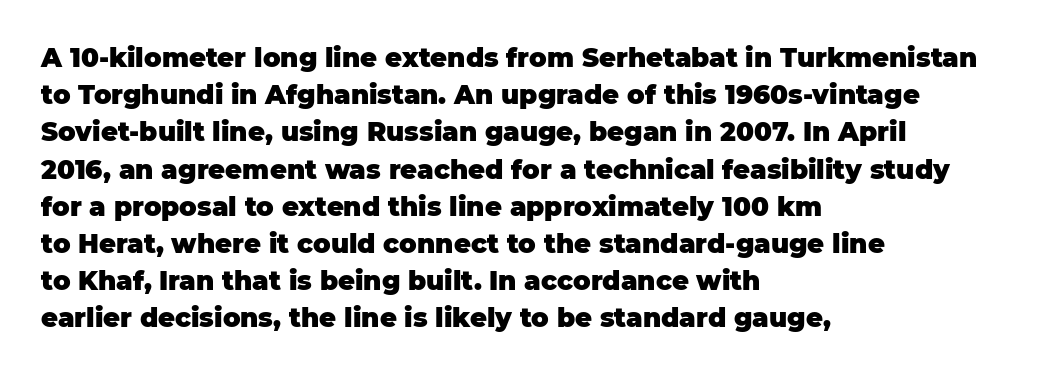
The image shows 26 px bold type, upright; set left-aligned, normal line spacing (1.43x), normal letter spacing, not underlined.
